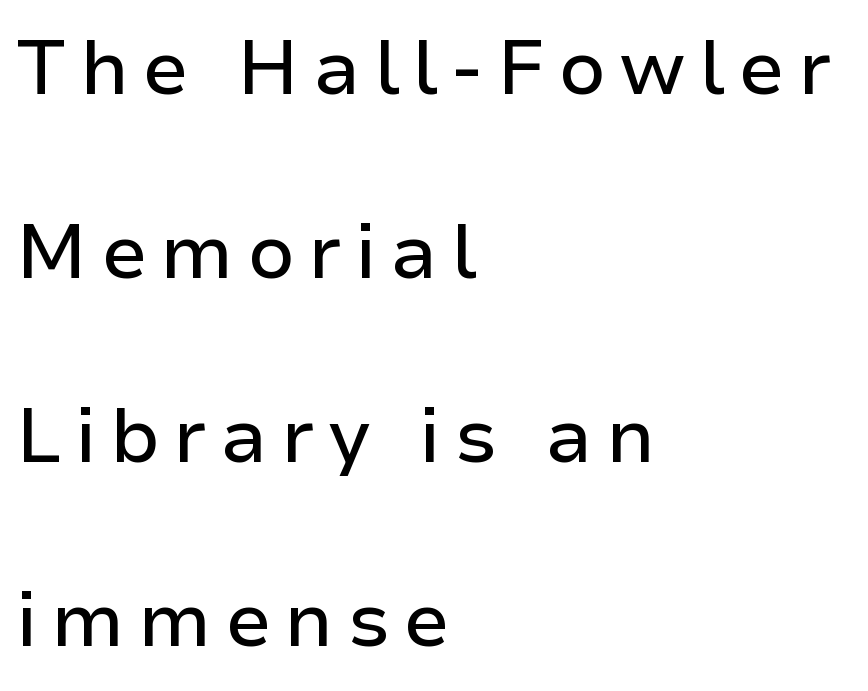
The specimen omits any rule beneath the text block's lines. Looks like regular typesetting: each glyph gets only the width it needs. Each letter's strokes conclude bluntly, with no projecting serifs. Tall strokes in this sample are plumb rather than angled. These lines are set flush left with a ragged right edge. Regarding leading, the lines here are spaced well apart.
